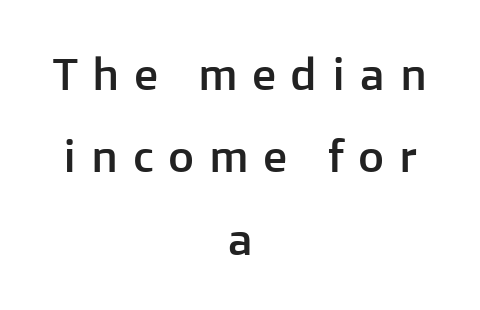
The image shows 45 px sans-serif type, upright; set centered, line spacing 1.83x, unusually wide letter spacing (+0.32 em), not underlined; low stroke contrast and a medium x-height.
